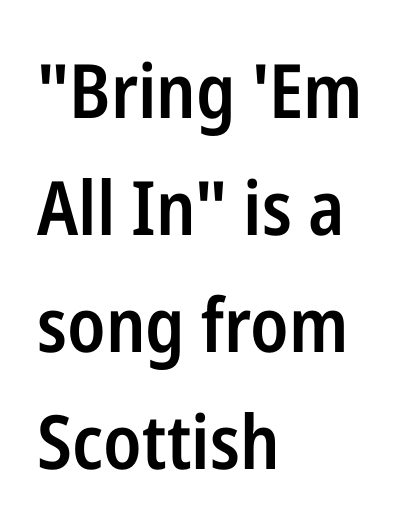
Looks like regular typesetting: each glyph gets only the width it needs. A typesetter would call this zero additional tracking. A clean baseline with only descenders dipping below it. Each glyph is drawn with semibold strokes, heavier than normal yet not fully bold. Reading down the column, the eye jumps a familiar distance to each next line. Each letter's strokes conclude bluntly, with no projecting serifs.
